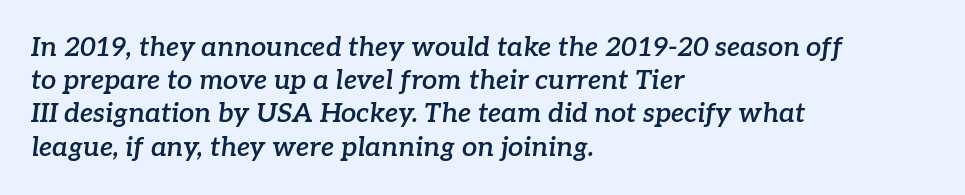
Q: Is the text bold? A: Semi-bold.
Q: Is the text italic (slanted)? A: Yes, it leans right by about 7 degrees.
Q: Is the text underlined? A: No.
Q: How is the paragraph aligned? A: Left-aligned.
Q: Is the spacing between letters normal or unusually wide? A: Normal.
